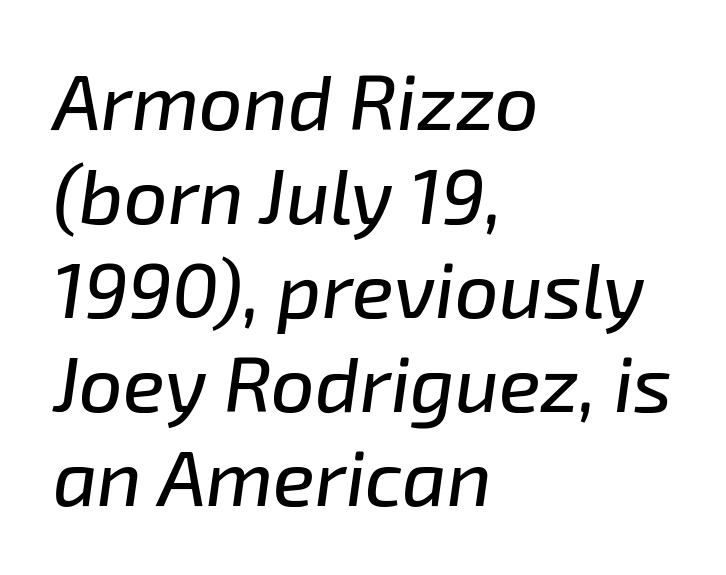
The image shows 77 px text type, italic (leaning right); set left-aligned, line spacing 1.22x, normal letter spacing, not underlined; low stroke contrast and a medium x-height.
